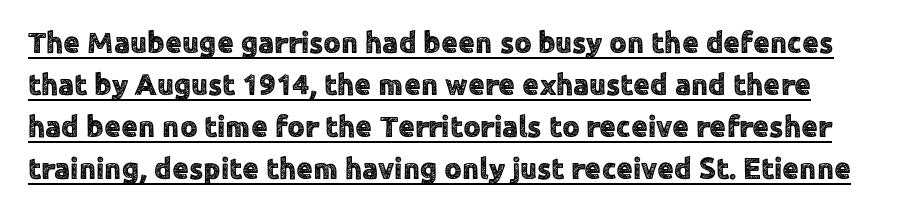
Typographically, this falls in the sans-serif category. In designer terms, the underline attribute is active on this setting. The letters stand upright; this is a roman face. Note the varied advance widths — an 'i' is clearly narrower than an 'm'. Successive baselines arrive at the customary interval. Glyph-to-glyph distance matches everyday printed text.
